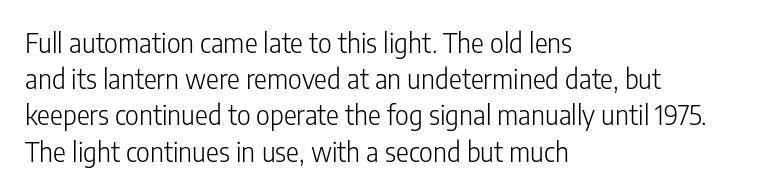
The image shows 27 px text type, upright; set left-aligned, normal line spacing (1.34x), normal letter spacing, not underlined.
